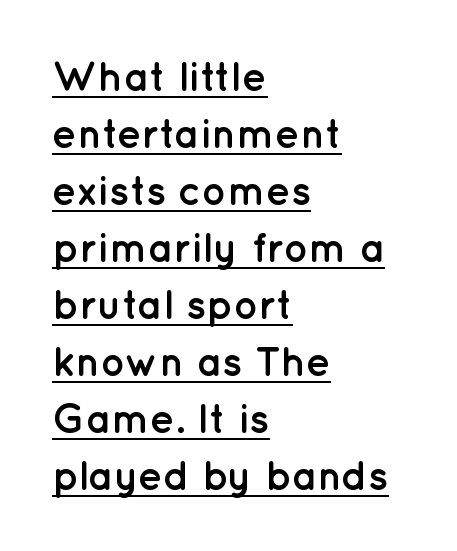
The lines in this sample share a left origin and differ only in where they stop. Note the varied advance widths — an 'i' is clearly narrower than an 'm'. A normal amount of white space separates one row of letters from the next. The type sits square on the baseline with zero lean. Is there an underline? Yes — a line sits under the letters. No extra tracking has been applied to these lines.
